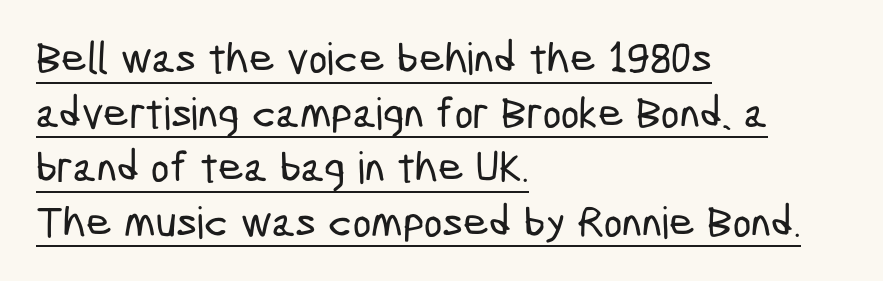
Q: Is the typeface a serif or a sans-serif typeface? A: Sans-serif.
Q: Is the text underlined? A: Yes.
Q: How is the paragraph aligned? A: Left-aligned.
Q: Is the spacing between letters normal or unusually wide? A: Normal.
Q: Width (condensed, normal, or wide)? A: Condensed.
Q: Stroke contrast? A: Low.
Q: x-height? A: Medium.
Q: Monospaced? A: No.
